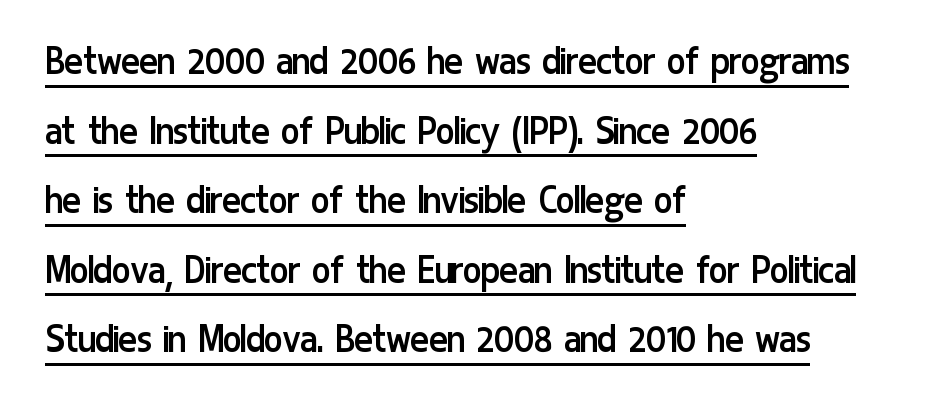
{"serif": "no", "italic": "no", "bold": "no", "weight": "regular", "width": "condensed", "stroke_contrast": "low", "x_height": "medium", "monospaced": "no", "underline": "yes", "align": "left", "line_spacing": "normal", "line_spacing_ratio": 1.58, "letter_spacing": "normal", "letter_spacing_em": 0.0, "glyph_px": 44}
